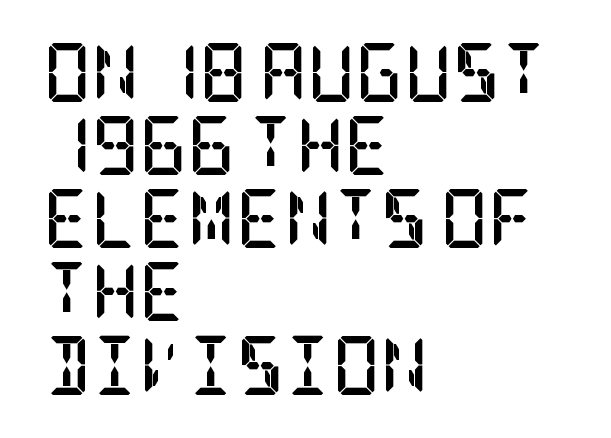
{"serif": "yes", "italic": "no", "bold": "yes", "weight": "semibold", "width": "condensed", "stroke_contrast": "low", "x_height": "large", "underline": "no", "align": "left", "line_spacing_ratio": 1.24, "letter_spacing": "normal", "letter_spacing_em": 0.0, "glyph_px": 59}
